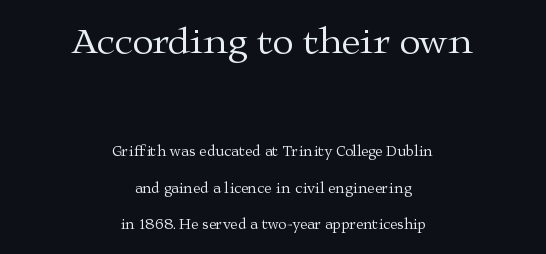
The image shows 38 px regular-weight, wide serif type, upright; set centered, loose line spacing (2.44x), normal letter spacing, not underlined; the first (top) block is 2.53x larger; medium stroke contrast and a medium x-height.
